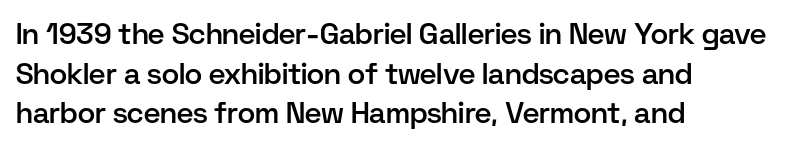
The type sits square on the baseline with zero lean. This sample is left-justified, so line endings fall wherever the words run out. Think of a printed novel: that variable character pitch is what you see here. Typographic density is moderately raised because the face is semibold. The zone under the glyphs is completely vacant.
